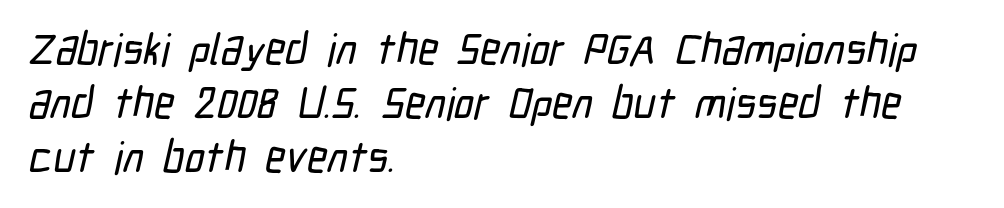
The image shows 44 px condensed sans-serif type; set left-aligned, line spacing 1.23x, normal letter spacing, not underlined; low stroke contrast and a medium x-height.
